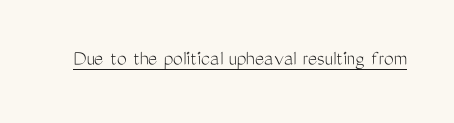
{"italic": "no", "bold": "no", "underline": "yes", "letter_spacing": "normal", "letter_spacing_em": 0.0, "glyph_px": 22}
